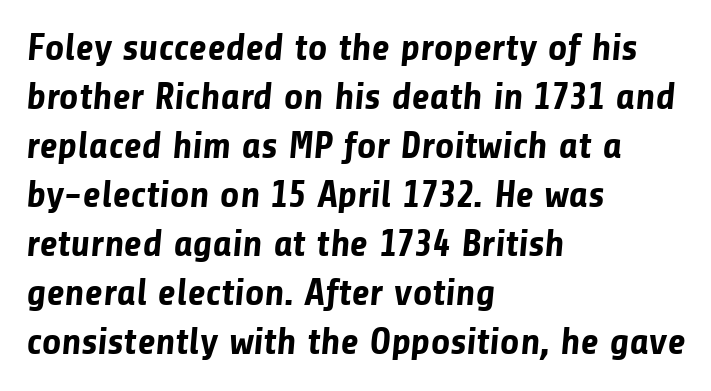
This is sans-serif lettering, the kind often seen on screens and signage. The paragraph has a hard left edge and a soft right edge. Pretty heavy lettering here — definitely bold. Does the leading feel generous? No, just average. Descender tails drop into unmarked territory.
